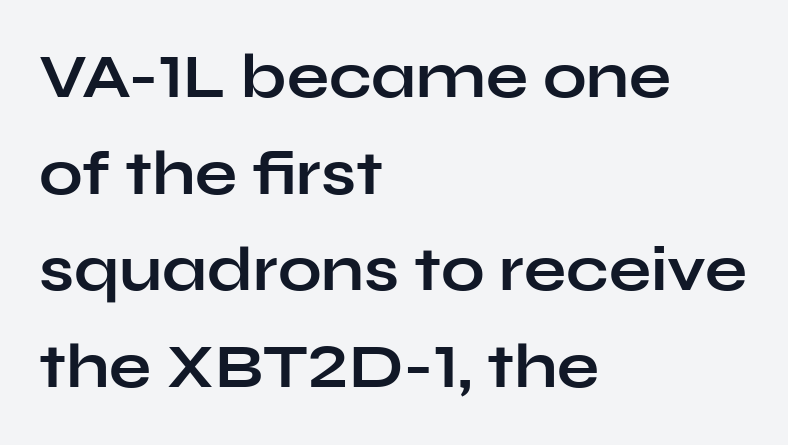
A typesetter would call this proportional, since set widths differ per character. A typesetter would call this leading conventional body-copy spacing. Students, note that the glyphs here touch the page at normal intervals. The sample has been set heavy, in full bold.
